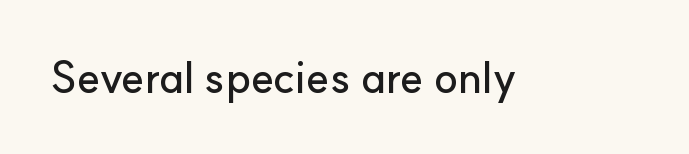
Q: Is the text italic (slanted)? A: No, it is upright.
Q: Is the typeface a serif or a sans-serif typeface? A: Sans-serif.
Q: Is the text underlined? A: No.
Q: Is the spacing between letters normal or unusually wide? A: Normal.
Q: Width (condensed, normal, or wide)? A: Normal.
Q: Stroke contrast? A: Low.
Q: x-height? A: Small.
Q: Monospaced? A: No.
